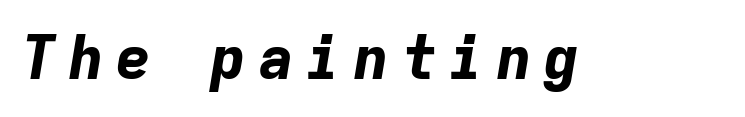
Tall strokes in this sample are angled rather than plumb. The strokes are fattened all the way to bold. Rule under the text: the space is simply empty. The passage shown is typed in a monospace face where columns stay perfectly aligned.
